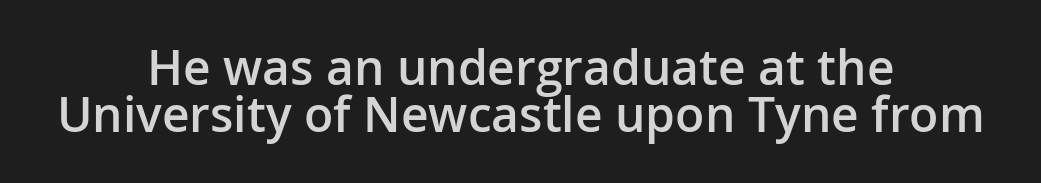
These lines are rendered in a variable-pitch font. Compared with an ordinary text face, these strokes are moderately heavier — a semibold. Compared with a flush-left layout, this one balances lines on the center instead. Grotesque or geometric, the face here clearly has no serifs.
